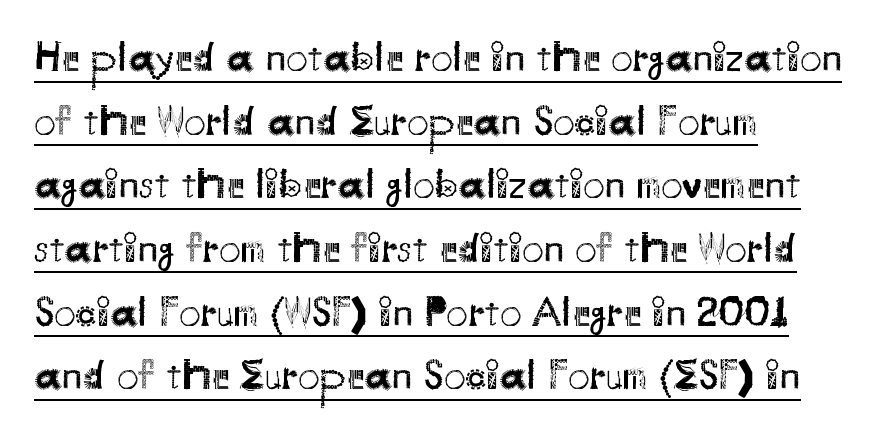
{"serif": "no", "italic": "no", "bold": "no", "weight": "regular", "width": "normal", "stroke_contrast": "medium", "x_height": "small", "monospaced": "no", "underline": "yes", "align": "left", "line_spacing": "normal", "line_spacing_ratio": 1.48, "letter_spacing": "normal", "letter_spacing_em": 0.0, "glyph_px": 43}
